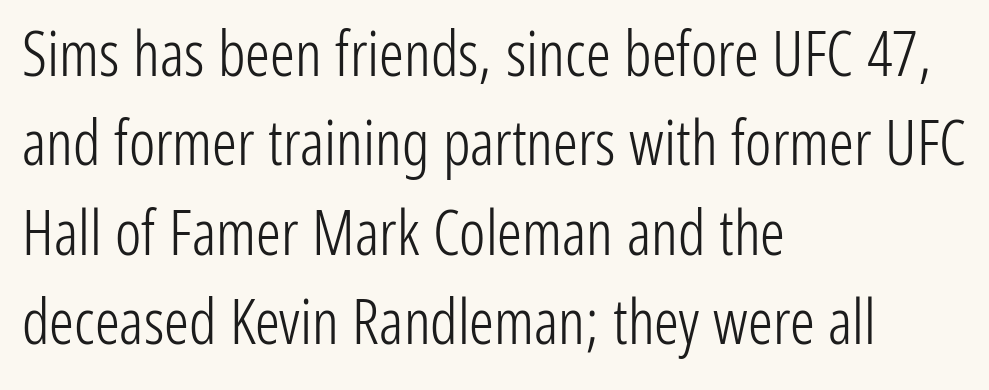
{"serif": "no", "italic": "no", "bold": "no", "weight": "light", "width": "condensed", "stroke_contrast": "low", "x_height": "medium", "monospaced": "no", "underline": "no", "align": "left", "line_spacing": "normal", "line_spacing_ratio": 1.44, "letter_spacing": "normal", "letter_spacing_em": 0.0, "glyph_px": 62}
